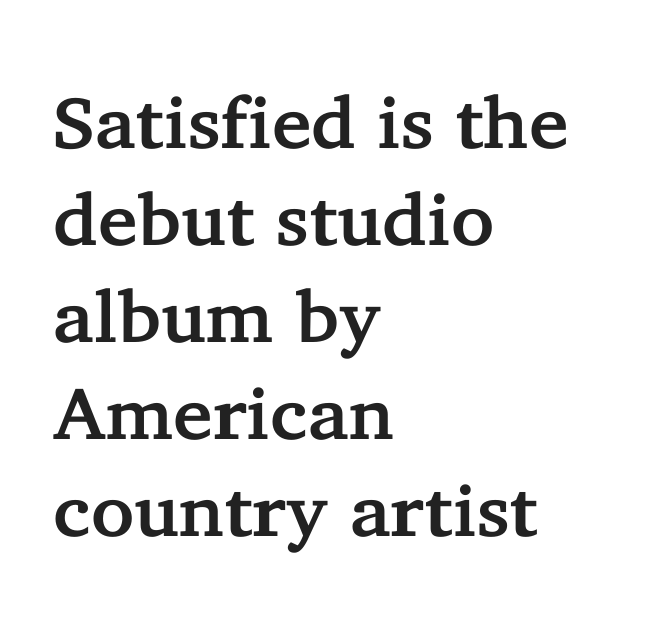
What's the leading like? Ordinary, nothing unusual. This rendering employs a face with finishing strokes, i.e., a serif. Spacing between characters is what you'd get straight out of the box. Check under the words: just untouched page. The rag falls on the right side of this text block.
